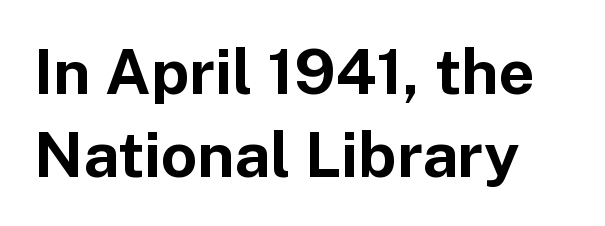
{"serif": "no", "italic": "no", "bold": "yes", "weight": "bold", "width": "normal", "stroke_contrast": "low", "x_height": "medium", "monospaced": "no", "underline": "no", "line_spacing": "normal", "line_spacing_ratio": 1.31, "letter_spacing": "normal", "letter_spacing_em": 0.0, "glyph_px": 63}
